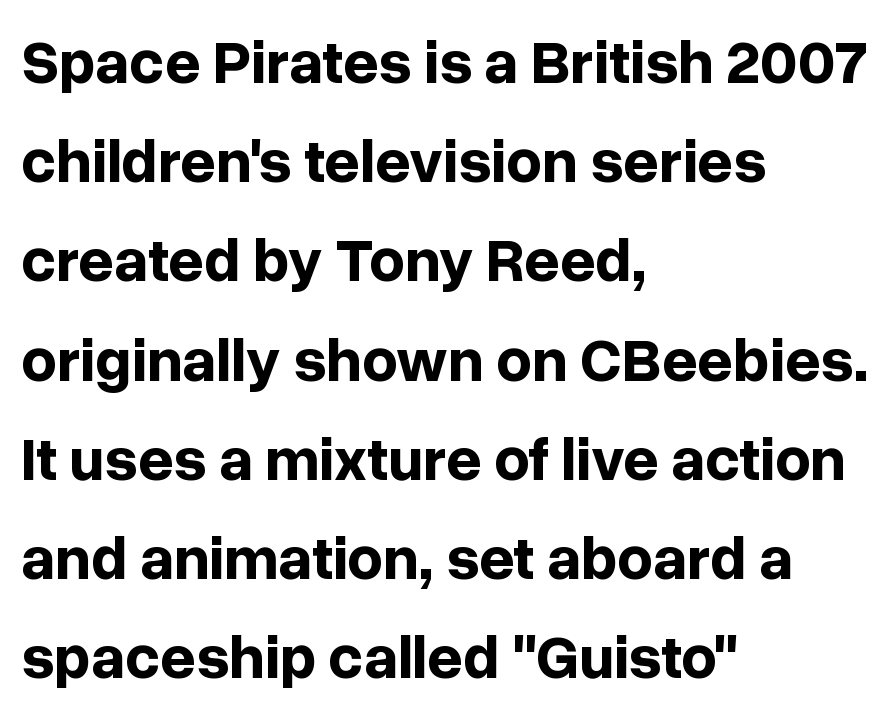
The image shows 62 px bold sans-serif type, upright; set left-aligned, normal line spacing (1.6x), normal letter spacing, not underlined; low stroke contrast and a medium x-height.
